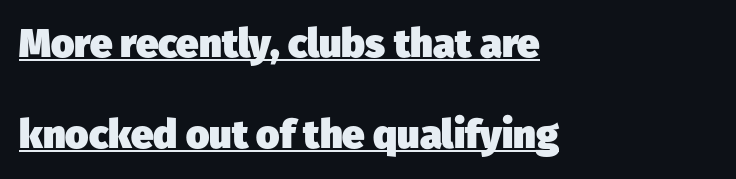
Q: Is the text bold? A: Yes.
Q: Is the typeface a serif or a sans-serif typeface? A: Sans-serif.
Q: Is the text underlined? A: Yes.
Q: How is the paragraph aligned? A: Left-aligned.
Q: Is the spacing between letters normal or unusually wide? A: Normal.
Q: Is the spacing between lines tight, normal or loose? A: Loose.
Q: Width (condensed, normal, or wide)? A: Normal.
Q: Stroke contrast? A: Low.
Q: x-height? A: Medium.
Q: Monospaced? A: No.
